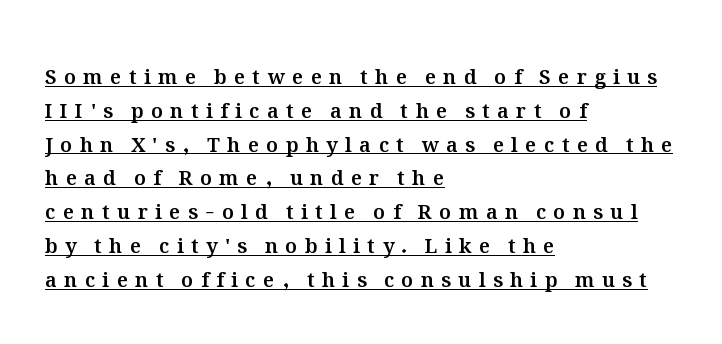
{"italic": "no", "underline": "yes", "align": "left", "line_spacing": "normal", "line_spacing_ratio": 1.69, "letter_spacing": "wide", "letter_spacing_em": 0.37, "glyph_px": 20}
